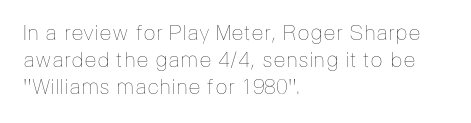
The image shows 21 px text type, upright; set left-aligned, normal line spacing (1.29x), normal letter spacing, not underlined.
